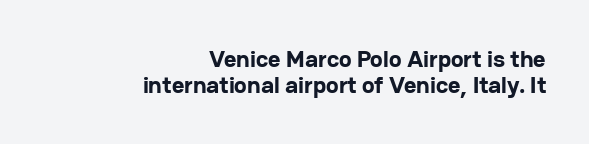
Q: Is the text bold? A: Yes.
Q: Is the text italic (slanted)? A: No, it is upright.
Q: Is the text underlined? A: No.
Q: How is the paragraph aligned? A: Right-aligned.
Q: Is the spacing between letters normal or unusually wide? A: Normal.
Q: Is the spacing between lines tight, normal or loose? A: Tight.
